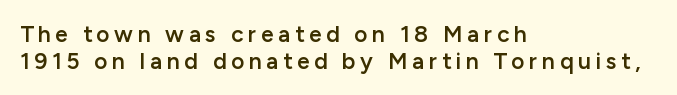
Posture: straight, roman, zero tilt. Typeset ragged right — the left edge is the straight one. There is plenty of visible air inserted between adjacent glyphs. The glyphs have the mass of a demibold cut, below bold. Any mark beneath the type? The region is blank.
